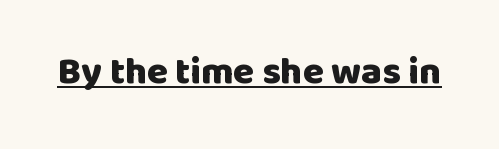
Think of a printed novel: that variable character pitch is what you see here. Posture: straight, roman, zero tilt. The passage shown is underscored from start to finish. The type is set solid horizontally, with unmodified tracking. The typesetting leans heavy: a genuine bold.
